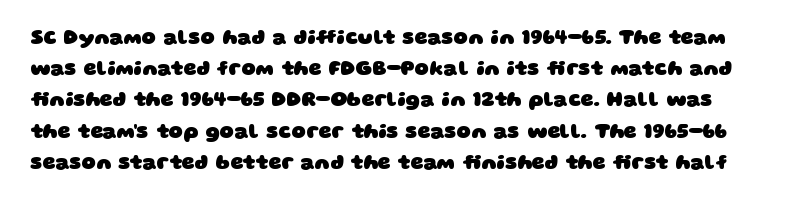
Observe the ordinary spacing: letters are neighbours, not strangers. Only glyphs here, with clear space below each row. In terms of leading, this rendering sits right in the middle. Set as a true bold cut, around the 700 mark.
